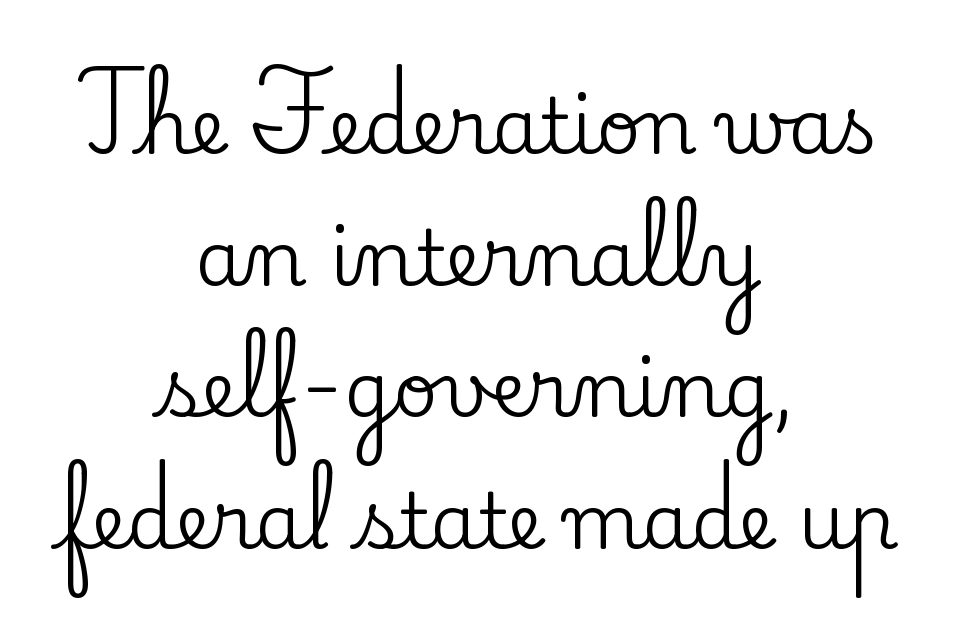
The image shows 77 px serif type, upright; set centered, line spacing 1.71x, normal letter spacing, not underlined; low stroke contrast and a small x-height.
